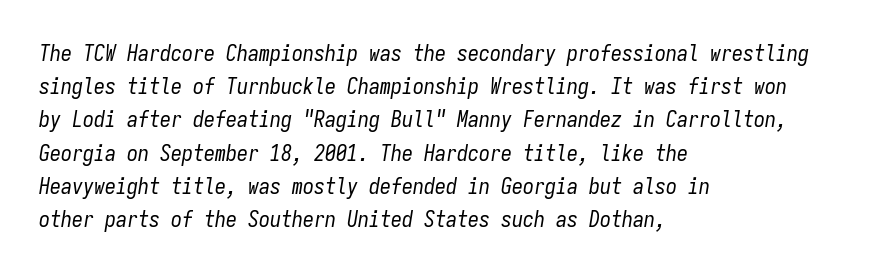
The strokes are not fattened; the text isn't bold. Just letters on the line, the space beneath them empty. Horizontal bands of white between lines are of average thickness. Reading down the block, your eye returns to a fixed left position each line. Look at the tracking — it's just the regular setting, nothing added. Rendered with sloped, italic letterforms.
